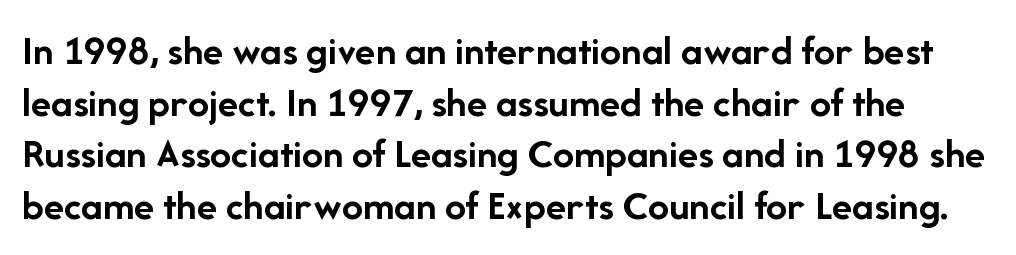
{"serif": "no", "italic": "no", "bold": "yes", "weight": "semibold", "width": "normal", "stroke_contrast": "low", "x_height": "medium", "monospaced": "no", "underline": "no", "line_spacing_ratio": 1.23, "letter_spacing": "normal", "letter_spacing_em": 0.0, "glyph_px": 42}
